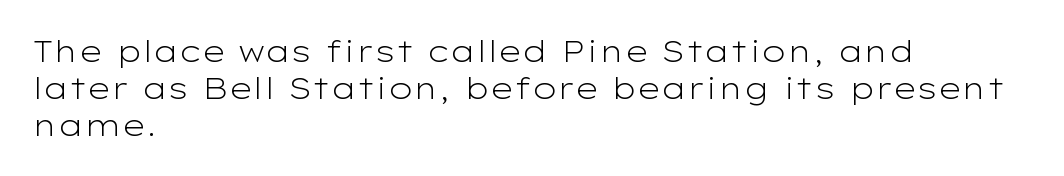
{"serif": "no", "italic": "no", "bold": "no", "weight": "light", "width": "wide", "stroke_contrast": "low", "x_height": "medium", "monospaced": "no", "underline": "no", "align": "left", "line_spacing_ratio": 1.23, "letter_spacing": "normal", "letter_spacing_em": 0.0, "glyph_px": 30}
